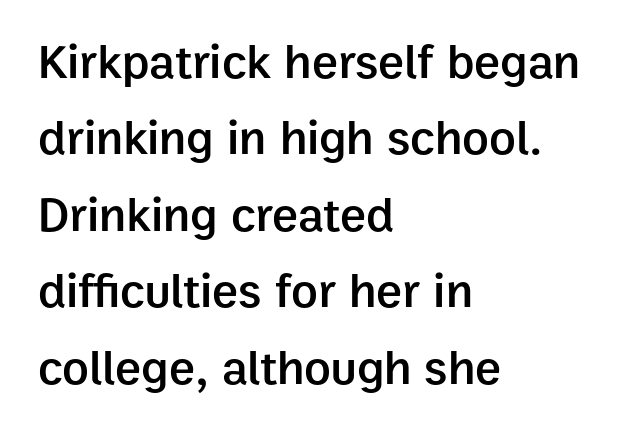
The line-height multiplier appears to be the usual default. No feet cap the strokes, marking this as sans-serif type. Compared with an ordinary text face, these strokes are moderately heavier — a semibold. Rendered with straight, roman letterforms. Typeset ragged right — the left edge is the straight one. Just letters on the line, the space beneath them empty.
